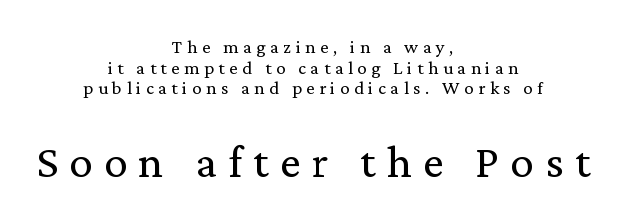
The image shows 47 px regular-weight serif type, upright; set centered, tight line spacing (1.08x), unusually wide letter spacing (+0.24 em), not underlined; the second (bottom) block is 2.47x larger; medium stroke contrast and a medium x-height.
